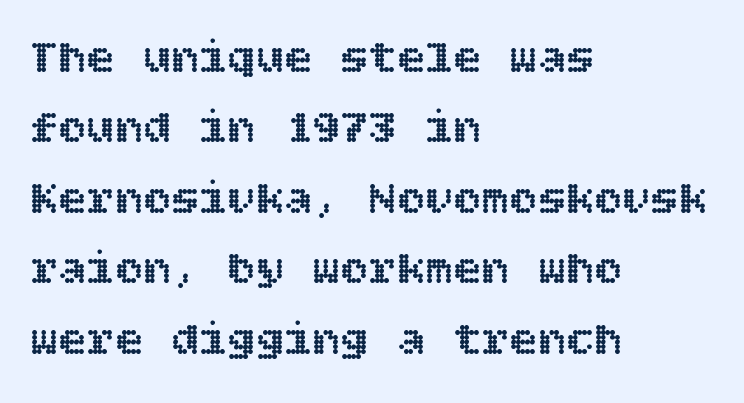
Q: Is the text italic (slanted)? A: No, it is upright.
Q: Is the text underlined? A: No.
Q: How is the paragraph aligned? A: Left-aligned.
Q: Is the spacing between letters normal or unusually wide? A: Normal.
Q: Is the spacing between lines tight, normal or loose? A: Normal.
Q: Width (condensed, normal, or wide)? A: Normal.
Q: x-height? A: Large.
